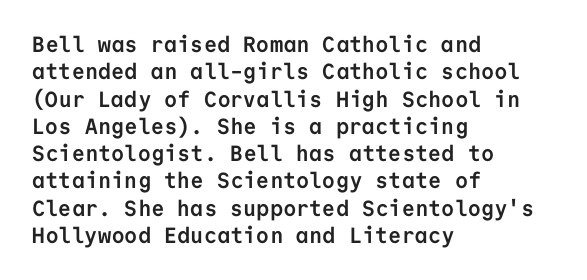
Chunky letters — that's bold for sure. Caption: standard tracking, unaltered. Descenders are the only things crossing below the line. Typeset ragged right — the left edge is the straight one. The letters stand upright; this is a roman face.
